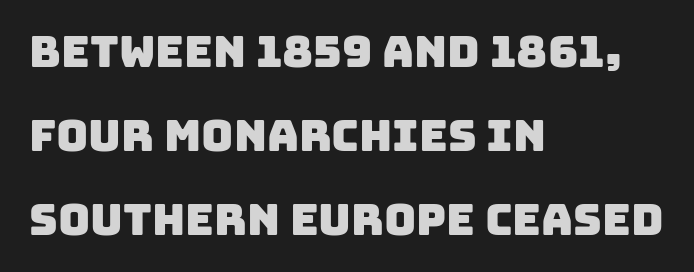
Q: Is the typeface a serif or a sans-serif typeface? A: Sans-serif.
Q: Is the text underlined? A: No.
Q: How is the paragraph aligned? A: Left-aligned.
Q: Is the spacing between letters normal or unusually wide? A: Normal.
Q: Is the spacing between lines tight, normal or loose? A: Loose.
Q: Width (condensed, normal, or wide)? A: Normal.
Q: Stroke contrast? A: Low.
Q: x-height? A: Large.
Q: Monospaced? A: No.
